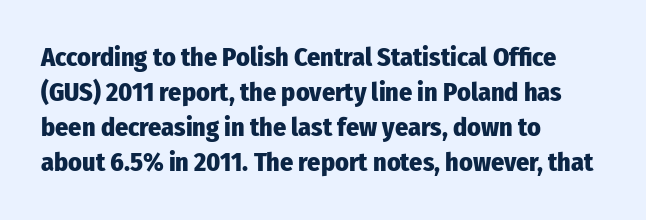
{"italic": "no", "bold": "yes", "underline": "no", "align": "left", "line_spacing": "normal", "line_spacing_ratio": 1.35, "letter_spacing": "normal", "letter_spacing_em": 0.0, "glyph_px": 26}
